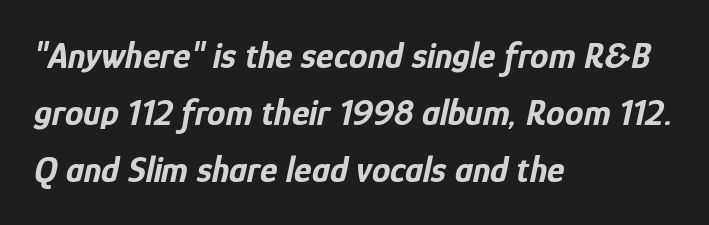
The image shows 37 px bold, condensed type, italic (leaning right); set left-aligned, normal line spacing (1.54x), normal letter spacing, not underlined; low stroke contrast and a medium x-height.
